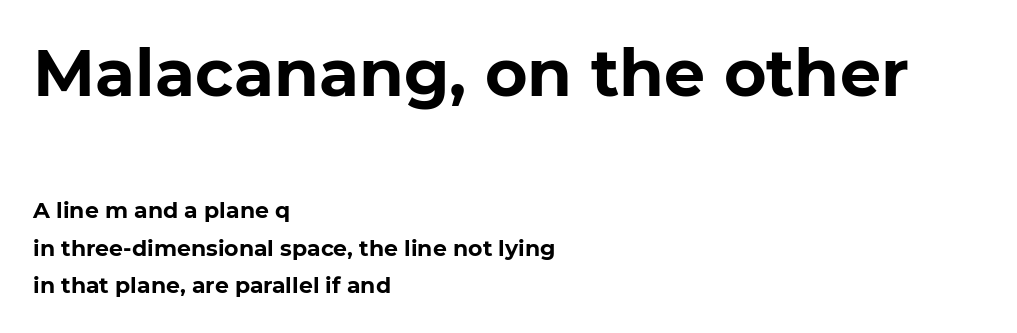
{"serif": "no", "italic": "no", "bold": "yes", "weight": "bold", "width": "normal", "stroke_contrast": "low", "x_height": "medium", "monospaced": "no", "underline": "no", "align": "left", "line_spacing_ratio": 1.71, "letter_spacing": "normal", "letter_spacing_em": 0.0, "larger_block": "first", "size_ratio": 2.95, "glyph_px": 65}
